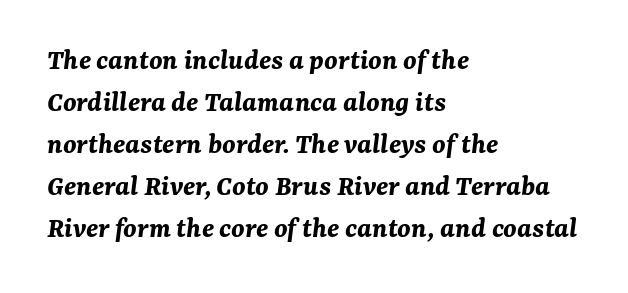
Looks like regular typesetting: each glyph gets only the width it needs. Every character sits at an angle, as italics do. The passage shown has conventional tracking throughout. The zone under the glyphs is completely vacant. Vertical spacing — default. Reading down the block, your eye returns to a fixed left position each line.
